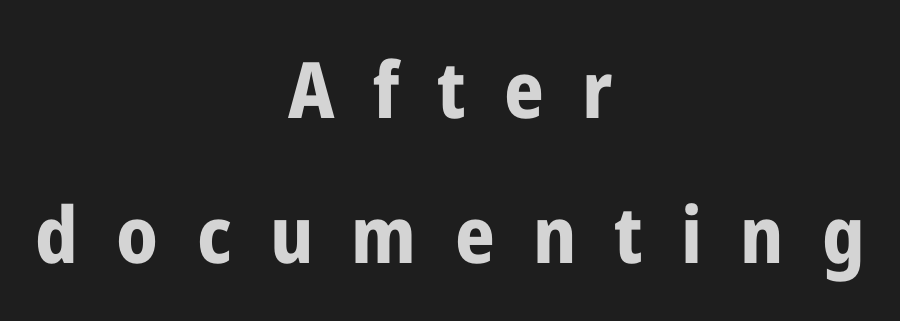
Q: Is the text bold? A: Yes.
Q: Is the text italic (slanted)? A: No, it is upright.
Q: Is the typeface a serif or a sans-serif typeface? A: Sans-serif.
Q: Is the text underlined? A: No.
Q: How is the paragraph aligned? A: Centered.
Q: Is the spacing between letters normal or unusually wide? A: Unusually wide.
Q: Width (condensed, normal, or wide)? A: Condensed.
Q: Stroke contrast? A: Low.
Q: x-height? A: Medium.
Q: Monospaced? A: No.
